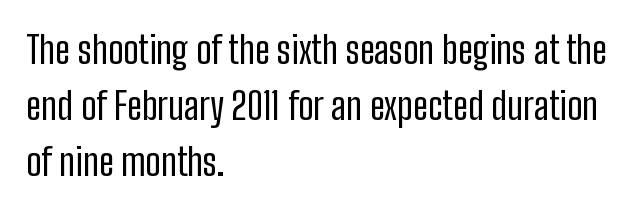
{"serif": "no", "italic": "no", "bold": "no", "weight": "regular", "width": "condensed", "stroke_contrast": "low", "x_height": "medium", "monospaced": "no", "underline": "no", "align": "left", "line_spacing": "normal", "line_spacing_ratio": 1.47, "letter_spacing": "normal", "letter_spacing_em": 0.0, "glyph_px": 38}
